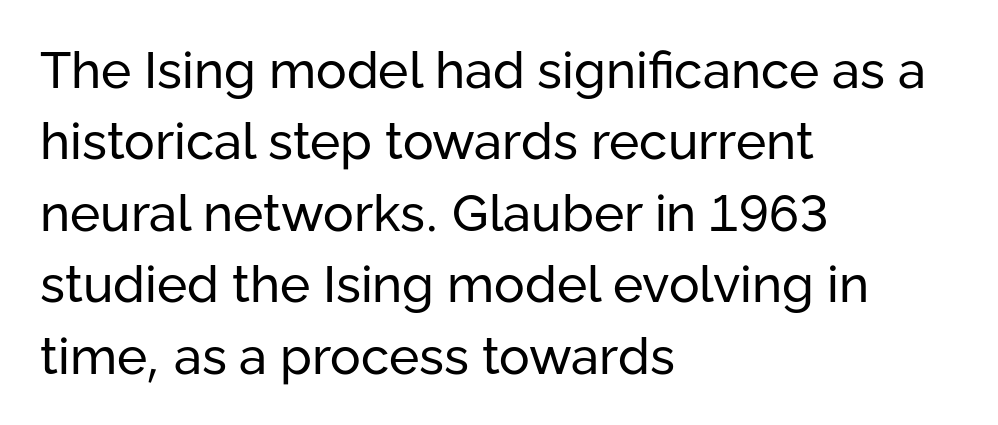
The letters look calm and open, with moderate or lighter stems. Honestly, there is no underline to notice here at all. Style check: upright. The passage is arranged the way most books set body copy — flush left.
